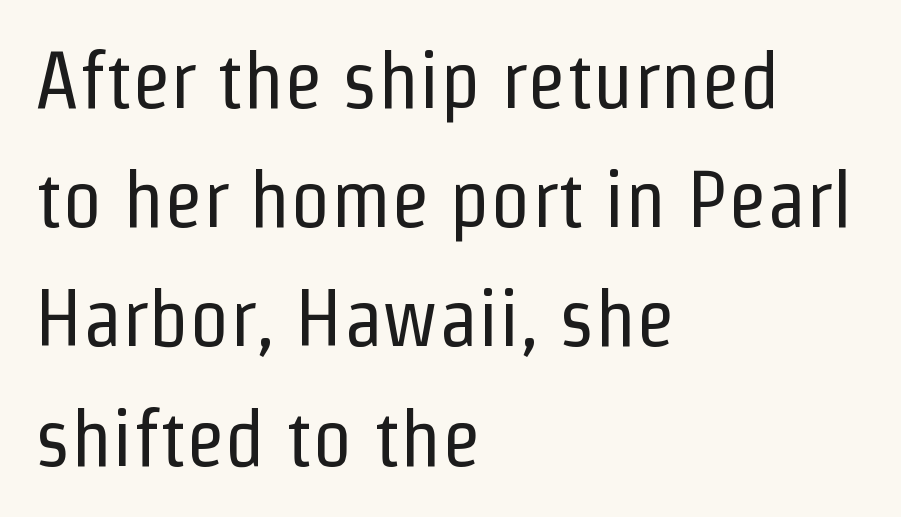
You could not count columns in this text — the font is proportionally spaced. The line-height multiplier appears to be the usual default. Each word holds together tightly as a unit, with standard inter-letter gaps. Anything drawn beneath the words? Only blank space. The letters carry no serifs — their stems end cleanly without finishing strokes.
